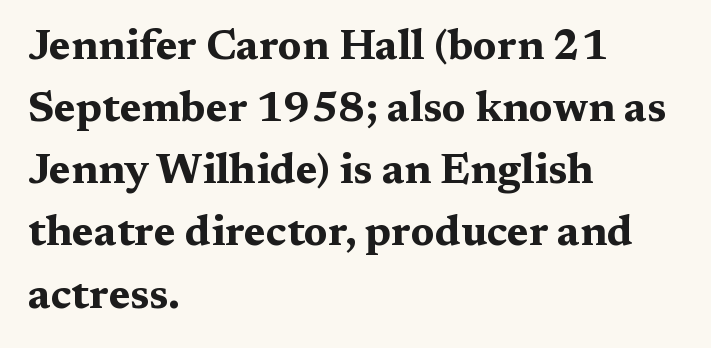
Q: Is the text bold? A: Yes.
Q: Is the text italic (slanted)? A: No, it is upright.
Q: Is the typeface a serif or a sans-serif typeface? A: Serif.
Q: Is the text underlined? A: No.
Q: How is the paragraph aligned? A: Left-aligned.
Q: Is the spacing between letters normal or unusually wide? A: Normal.
Q: Is the spacing between lines tight, normal or loose? A: Normal.
Q: Width (condensed, normal, or wide)? A: Wide.
Q: Stroke contrast? A: Medium.
Q: x-height? A: Medium.
Q: Monospaced? A: No.
